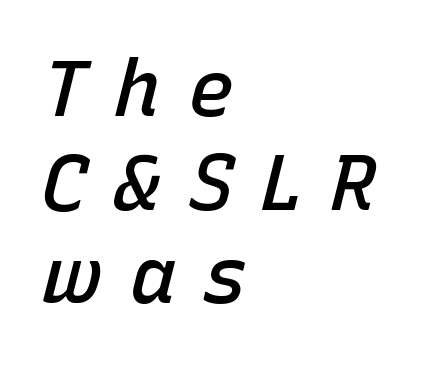
{"italic": "yes", "lean": "right", "slant_degrees": 15, "bold": "semi", "weight": "semibold", "width": "normal", "stroke_contrast": "low", "x_height": "medium", "monospaced": "no", "underline": "no", "align": "left", "line_spacing_ratio": 1.2, "letter_spacing": "wide", "letter_spacing_em": 0.34, "glyph_px": 78}
